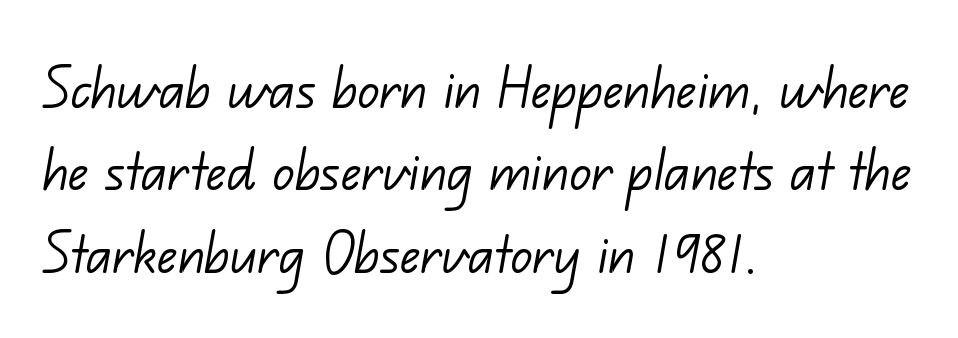
{"serif": "no", "bold": "no", "weight": "light", "width": "normal", "stroke_contrast": "low", "x_height": "small", "monospaced": "no", "underline": "no", "align": "left", "line_spacing_ratio": 1.23, "letter_spacing": "normal", "letter_spacing_em": 0.0, "glyph_px": 67}
